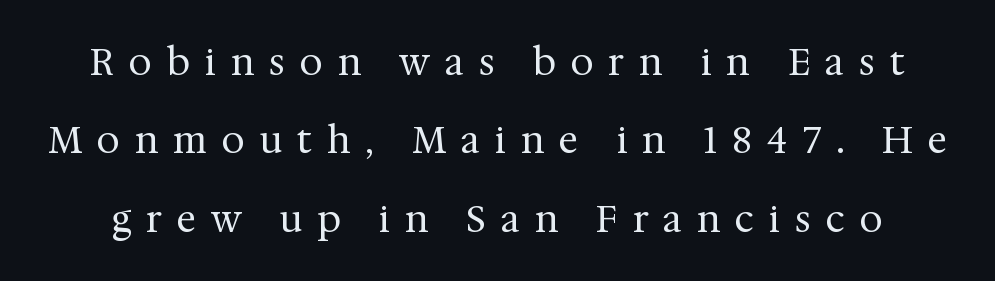
Just letters on the line, the space beneath them empty. The face looks like a standard text weight, possibly lighter. Posture: vertical. Compared with typical paragraphs, the rows here are farther apart. Unlike a clean sans, this face finishes its strokes with serifs. Substantial extra tracking has been applied to these lines.
